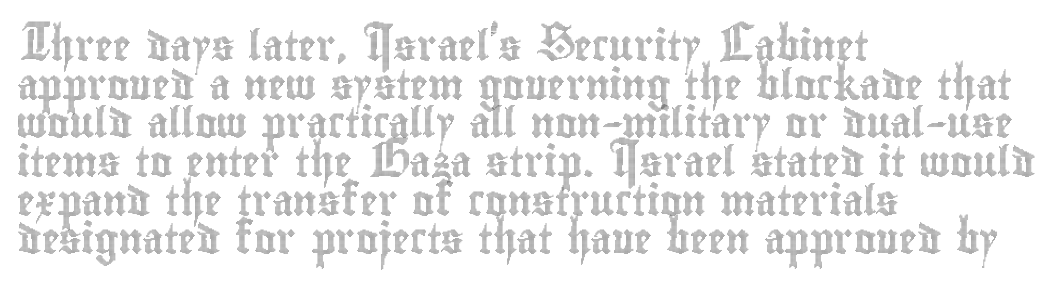
{"italic": "no", "width": "condensed", "x_height": "small", "monospaced": "no", "underline": "no", "align": "left", "line_spacing": "normal", "line_spacing_ratio": 1.29, "letter_spacing": "normal", "letter_spacing_em": 0.0, "glyph_px": 30}
